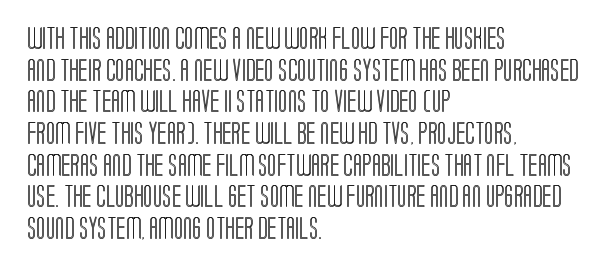
{"italic": "no", "underline": "no", "align": "left", "line_spacing": "normal", "line_spacing_ratio": 1.44, "letter_spacing": "normal", "letter_spacing_em": 0.0, "glyph_px": 22}
